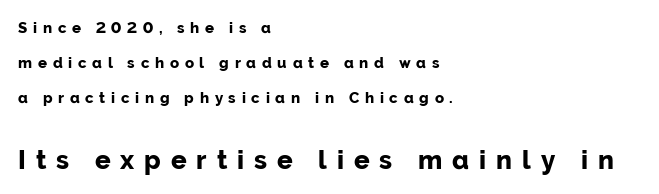
Q: Is the text bold? A: Yes.
Q: Is the text italic (slanted)? A: No, it is upright.
Q: Is the text underlined? A: No.
Q: How is the paragraph aligned? A: Left-aligned.
Q: Is the spacing between letters normal or unusually wide? A: Unusually wide.
Q: Is the spacing between lines tight, normal or loose? A: Loose.
Q: Which block of text is set in a larger size, the first (top) or the second (bottom)? A: The second (bottom) one.
